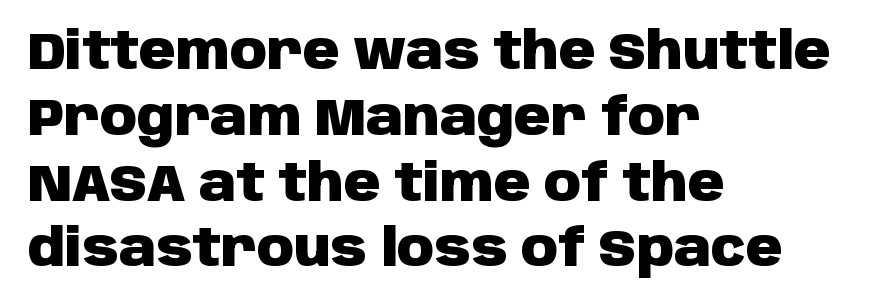
Q: Is the text bold? A: Yes.
Q: Is the text italic (slanted)? A: No, it is upright.
Q: Is the typeface a serif or a sans-serif typeface? A: Sans-serif.
Q: Is the text underlined? A: No.
Q: How is the paragraph aligned? A: Left-aligned.
Q: Is the spacing between letters normal or unusually wide? A: Normal.
Q: Is the spacing between lines tight, normal or loose? A: Normal.
Q: Width (condensed, normal, or wide)? A: Normal.
Q: Stroke contrast? A: Low.
Q: x-height? A: Large.
Q: Monospaced? A: No.
